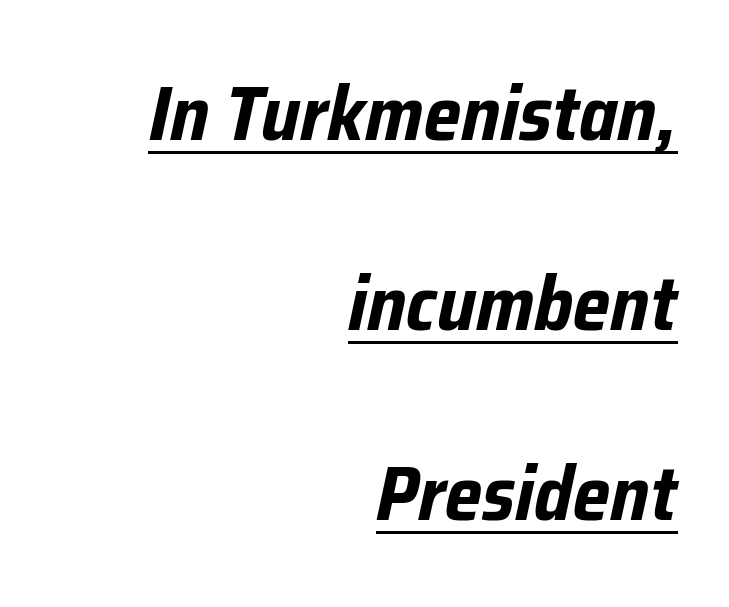
Q: Is the text bold? A: Yes.
Q: Is the text italic (slanted)? A: Yes, it leans right by about 12 degrees.
Q: Is the text underlined? A: Yes.
Q: How is the paragraph aligned? A: Right-aligned.
Q: Is the spacing between letters normal or unusually wide? A: Normal.
Q: Is the spacing between lines tight, normal or loose? A: Loose.
Q: Width (condensed, normal, or wide)? A: Condensed.
Q: Stroke contrast? A: Low.
Q: x-height? A: Medium.
Q: Monospaced? A: No.
